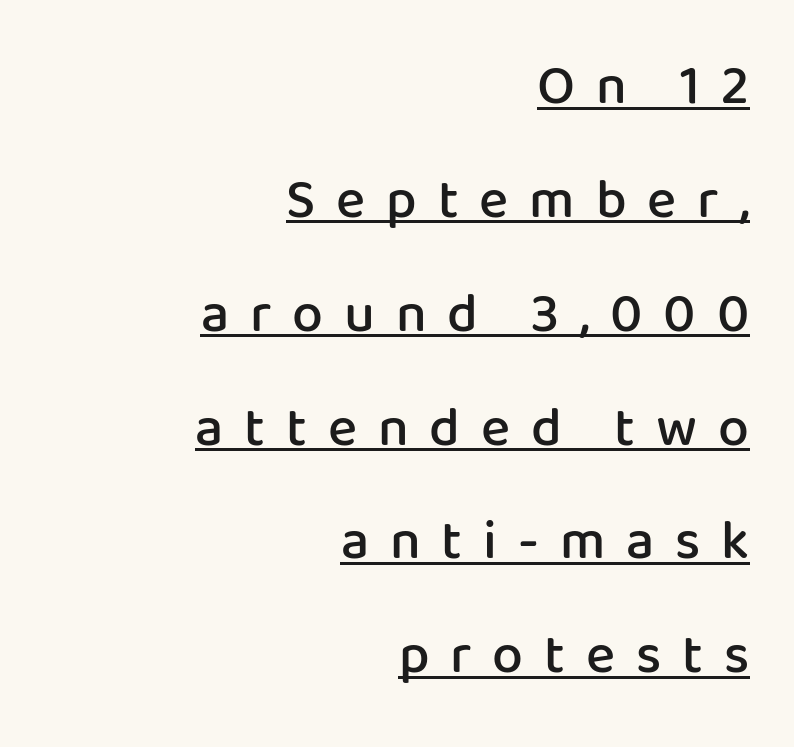
The image shows 55 px semibold sans-serif type, upright; set right-aligned, loose line spacing (2.07x), unusually wide letter spacing (+0.38 em), underlined; low stroke contrast and a medium x-height.
